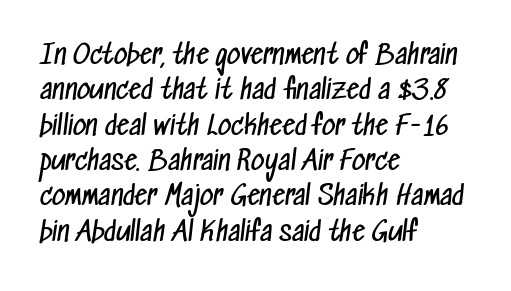
Honestly, there is no underline to notice here at all. Students, observe: this is what conventionally led text looks like. No extra tracking has been applied to these lines. Stems here are at most as thick as an everyday book face. One-word summary of the alignment: left.
